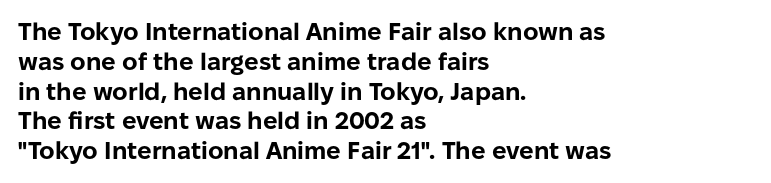
Every character sits straight up, as roman type does. This rendering uses left alignment, leaving the right contour irregular. Letters rest on an invisible, unmarked baseline. The passage shown has conventional tracking throughout. Pretty heavy lettering here — definitely bold.
